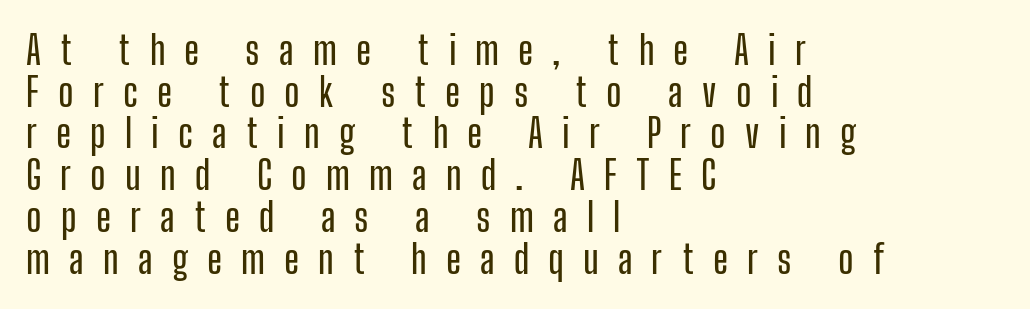
{"serif": "no", "italic": "no", "width": "condensed", "stroke_contrast": "low", "x_height": "medium", "monospaced": "no", "underline": "no", "align": "left", "line_spacing": "tight", "line_spacing_ratio": 1.07, "letter_spacing": "wide", "letter_spacing_em": 0.49, "glyph_px": 39}
